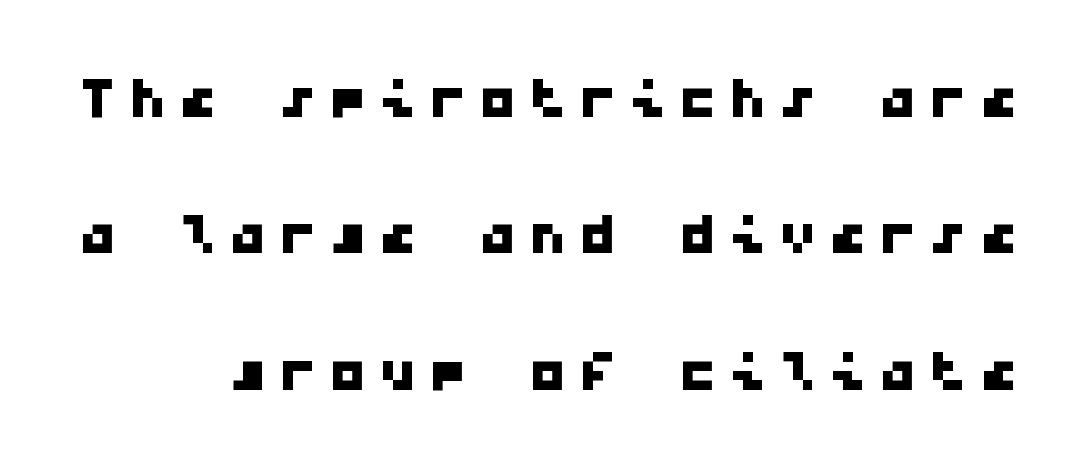
The image shows 77 px wide sans-serif type, monospaced; set line spacing 1.77x, not underlined; low stroke contrast and a medium x-height.
